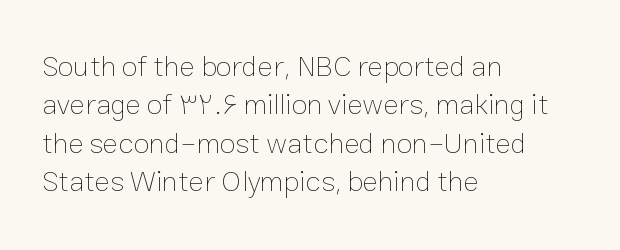
Does the leading feel generous? No, just average. The typesetter chose a ragged-right arrangement here. Anything drawn beneath the words? Only blank space. You could not count columns in this text — the font is proportionally spaced. Observe the ordinary spacing: letters are neighbours, not strangers. The specimen reads as upright at a glance.
